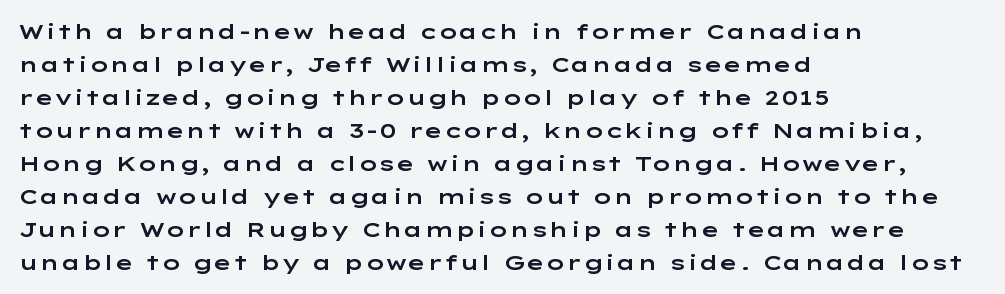
Q: Is the text italic (slanted)? A: No, it is upright.
Q: Is the text underlined? A: No.
Q: How is the paragraph aligned? A: Left-aligned.
Q: Is the spacing between letters normal or unusually wide? A: Normal.
Q: Is the spacing between lines tight, normal or loose? A: Normal.
